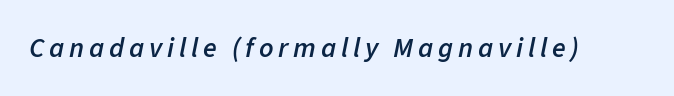
The letters advance in unequal steps, a hallmark of proportional type. Students, this is semibold: more ink than regular, less than bold. Check the space under the baseline: it is left empty. It's the slanting kind of type.
